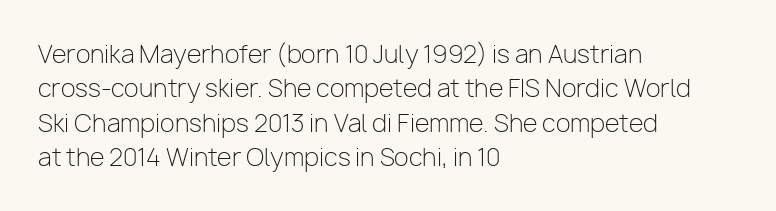
Q: Is the text bold? A: No.
Q: Is the text italic (slanted)? A: No, it is upright.
Q: Is the text underlined? A: No.
Q: How is the paragraph aligned? A: Left-aligned.
Q: Is the spacing between letters normal or unusually wide? A: Normal.
Q: Is the spacing between lines tight, normal or loose? A: Normal.
